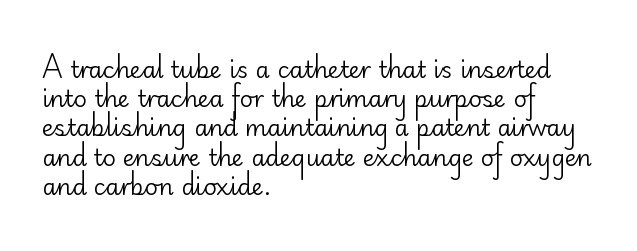
{"italic": "no", "bold": "no", "underline": "no", "align": "left", "line_spacing": "normal", "line_spacing_ratio": 1.27, "letter_spacing": "normal", "letter_spacing_em": 0.0, "glyph_px": 23}
